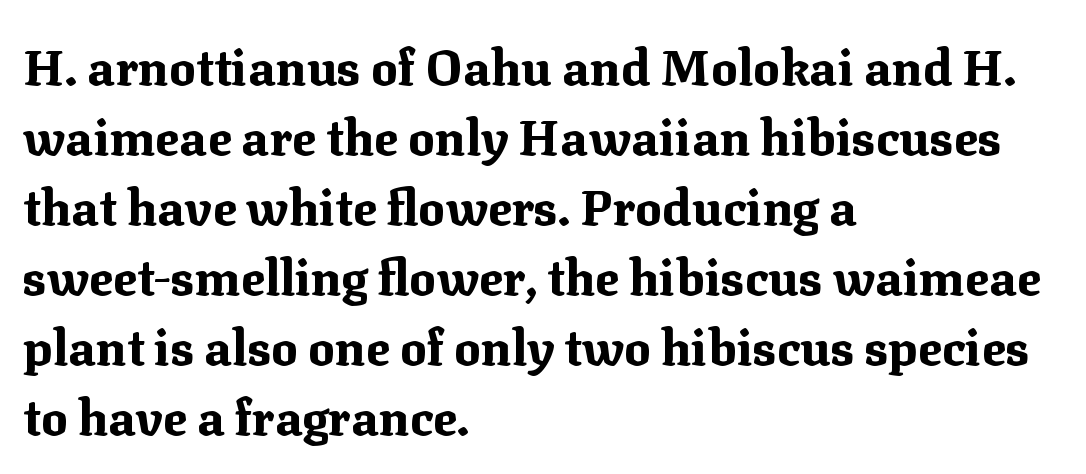
Each glyph is drawn with heavy, bold strokes. Are there feet on the stems? There are — it's a serif. This is roman type, the default non-slanted kind. You could call the tracking neutral — neither tight nor loose. A student would call this left alignment; a typographer would say flush left, rag right. Here the designer chose a conventional face with non-uniform glyph widths.
